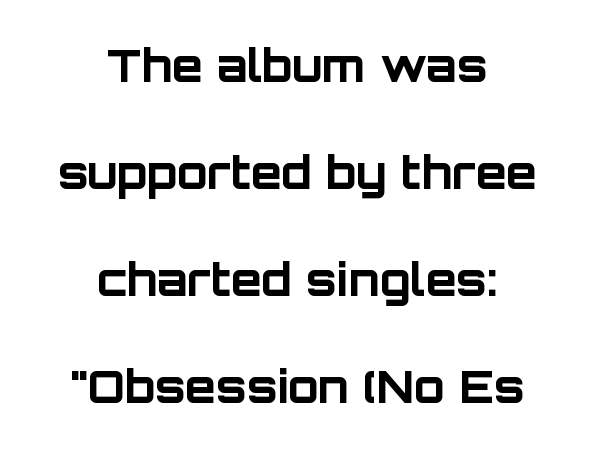
Q: Is the text bold? A: Yes.
Q: Is the text italic (slanted)? A: No, it is upright.
Q: Is the typeface a serif or a sans-serif typeface? A: Sans-serif.
Q: Is the text underlined? A: No.
Q: How is the paragraph aligned? A: Centered.
Q: Is the spacing between letters normal or unusually wide? A: Normal.
Q: Is the spacing between lines tight, normal or loose? A: Loose.
Q: Width (condensed, normal, or wide)? A: Normal.
Q: Stroke contrast? A: Low.
Q: x-height? A: Large.
Q: Monospaced? A: No.
